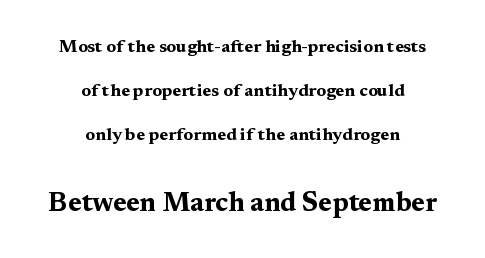
This sample is center-justified, so both line endings float freely. This sample trades compactness for vertical openness between lines. This sample uses an upright cut, with every glyph sitting square on the baseline. The foot of each line stays bare and open. Pretty heavy lettering here — definitely bold.
